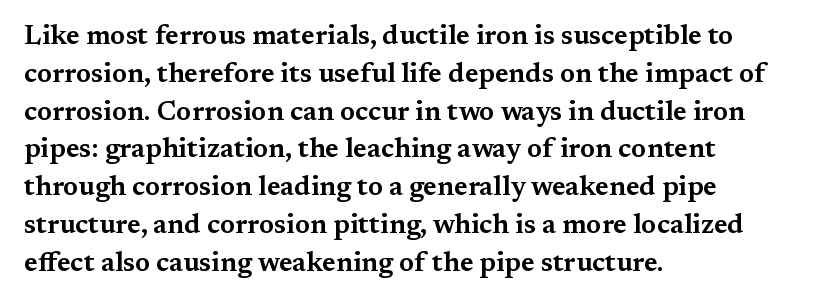
Q: Is the text italic (slanted)? A: No, it is upright.
Q: Is the text underlined? A: No.
Q: How is the paragraph aligned? A: Left-aligned.
Q: Is the spacing between letters normal or unusually wide? A: Normal.
Q: Is the spacing between lines tight, normal or loose? A: Normal.
